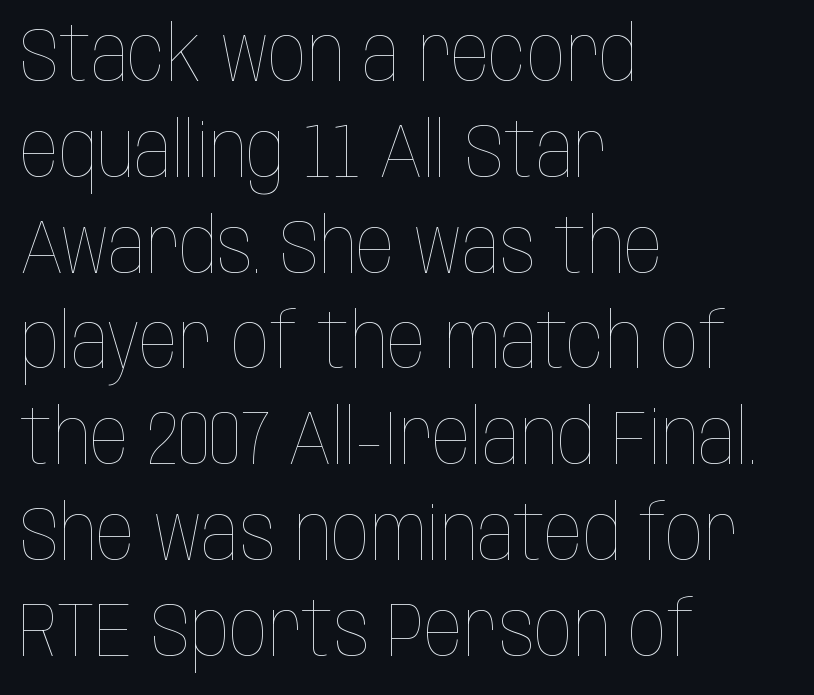
The leading is moderate, giving the passage an even texture. Letters have the restrained weight of plain body copy at most. Look at the tracking — it's just the regular setting, nothing added. When letters stand straight like this, we call the style roman or upright. Think of a printed novel: that variable character pitch is what you see here. Just letters on the line, the space beneath them empty.
